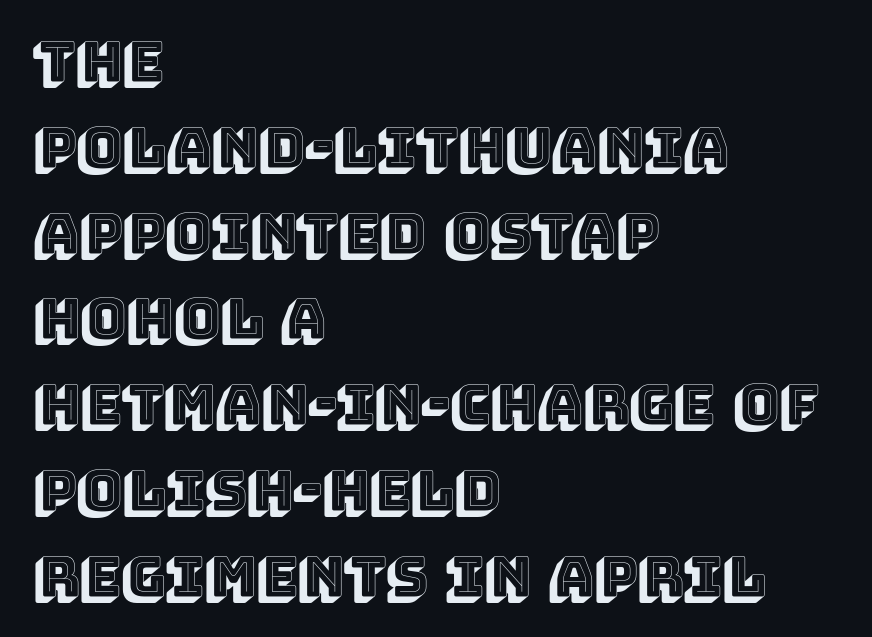
Q: Is the text italic (slanted)? A: No, it is upright.
Q: Is the text underlined? A: No.
Q: How is the paragraph aligned? A: Left-aligned.
Q: Is the spacing between letters normal or unusually wide? A: Normal.
Q: Is the spacing between lines tight, normal or loose? A: Normal.
Q: Width (condensed, normal, or wide)? A: Normal.
Q: x-height? A: Large.
Q: Monospaced? A: No.
